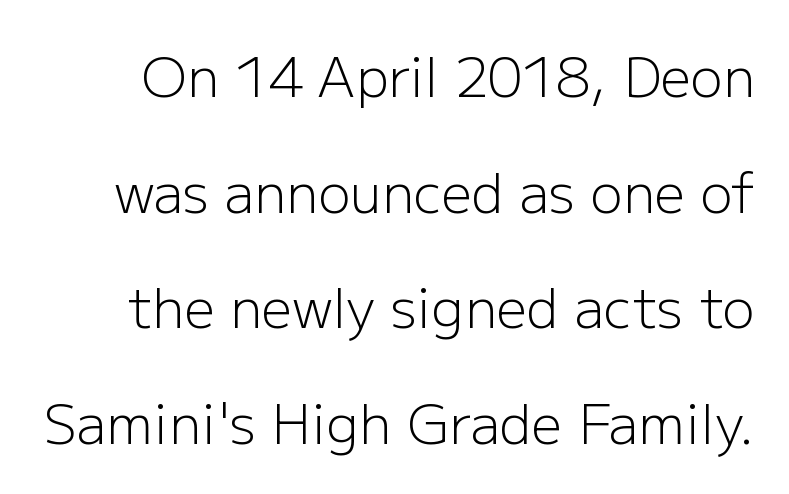
{"serif": "no", "italic": "no", "bold": "no", "weight": "light", "width": "normal", "stroke_contrast": "low", "x_height": "medium", "monospaced": "no", "underline": "no", "line_spacing": "loose", "line_spacing_ratio": 2.14, "letter_spacing": "normal", "letter_spacing_em": 0.0, "glyph_px": 54}
